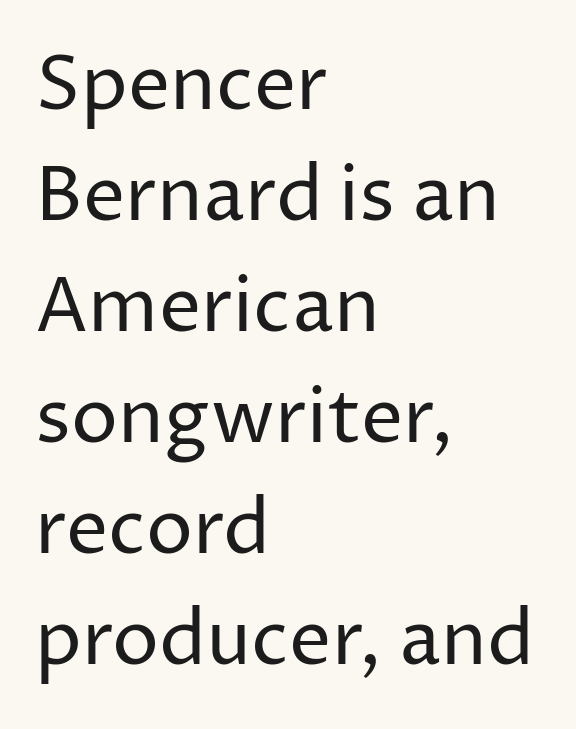
Q: Is the text bold? A: No.
Q: Is the text italic (slanted)? A: No, it is upright.
Q: Is the typeface a serif or a sans-serif typeface? A: Sans-serif.
Q: Is the text underlined? A: No.
Q: How is the paragraph aligned? A: Left-aligned.
Q: Is the spacing between letters normal or unusually wide? A: Normal.
Q: Is the spacing between lines tight, normal or loose? A: Normal.
Q: Width (condensed, normal, or wide)? A: Normal.
Q: Stroke contrast? A: Low.
Q: x-height? A: Medium.
Q: Monospaced? A: No.
